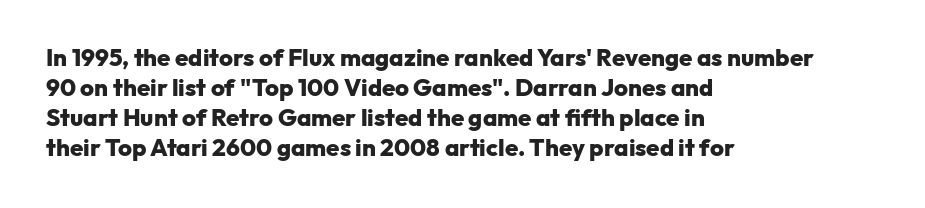
The image shows 24 px bold type, upright; set left-aligned, normal line spacing (1.25x), normal letter spacing, not underlined.
